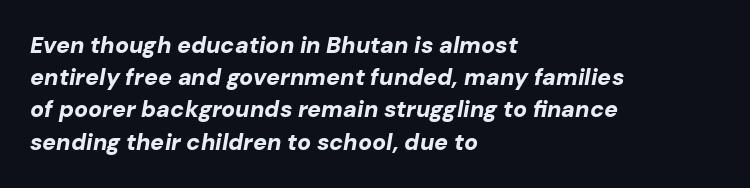
Caption: bold face, heavy strokes. Nothing unusual about the tracking: characters are spaced as the font intends. If you measured baseline to baseline, you'd find a middling distance. The space beneath each line is pristine and unruled. The setting favours the left margin, as ordinary paragraphs usually do. The axis of the letterforms is tilted away from vertical.
